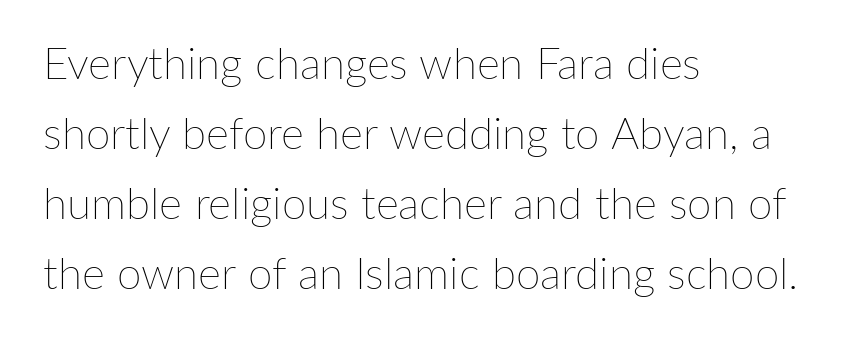
The image shows 44 px thin type, upright; set left-aligned, normal line spacing (1.59x), normal letter spacing, not underlined; low stroke contrast and a medium x-height.
